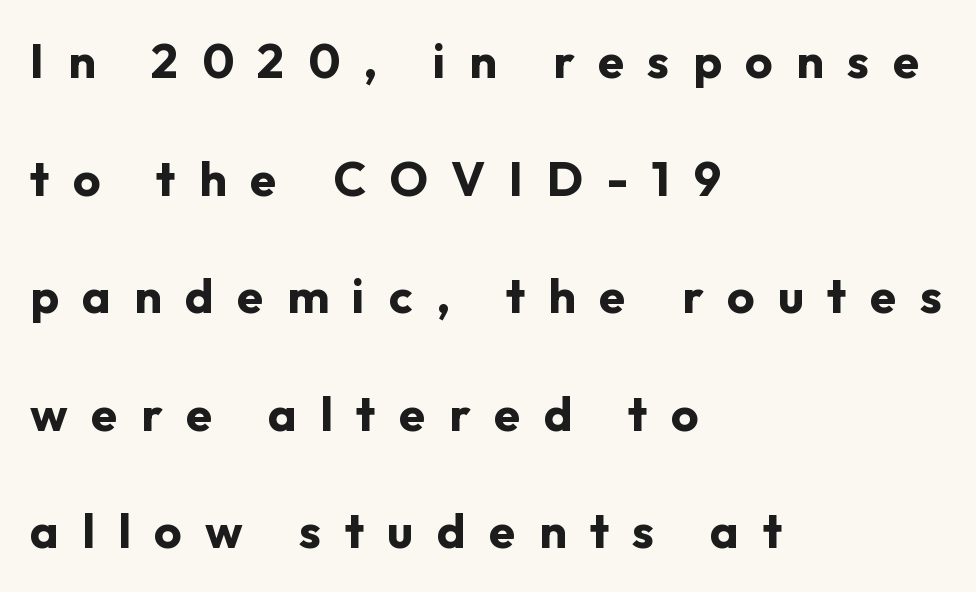
Q: Is the text bold? A: Yes.
Q: Is the text italic (slanted)? A: No, it is upright.
Q: Is the typeface a serif or a sans-serif typeface? A: Sans-serif.
Q: Is the text underlined? A: No.
Q: How is the paragraph aligned? A: Left-aligned.
Q: Is the spacing between letters normal or unusually wide? A: Unusually wide.
Q: Is the spacing between lines tight, normal or loose? A: Loose.
Q: Width (condensed, normal, or wide)? A: Normal.
Q: Stroke contrast? A: Low.
Q: x-height? A: Medium.
Q: Monospaced? A: No.
